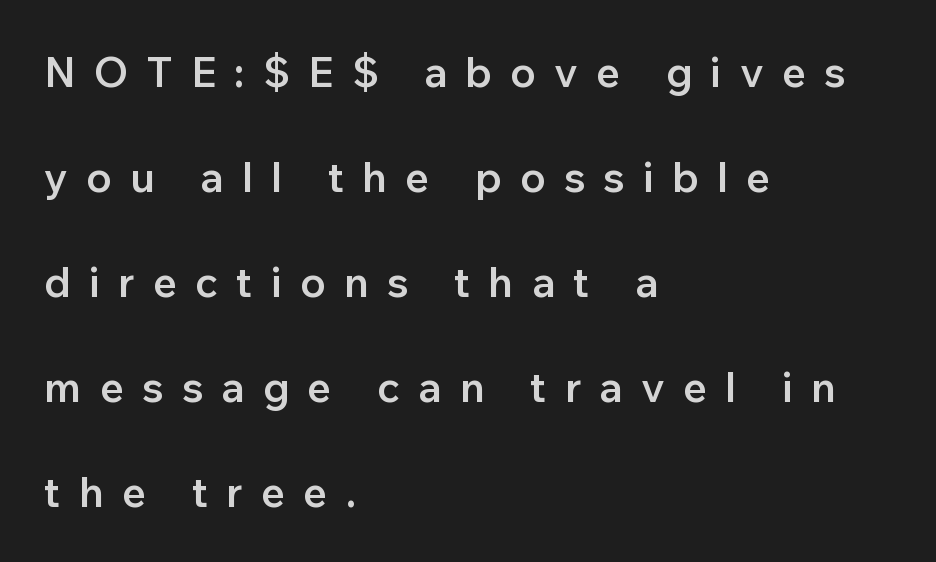
{"serif": "no", "italic": "no", "bold": "semi", "weight": "semibold", "width": "normal", "stroke_contrast": "low", "x_height": "medium", "monospaced": "no", "underline": "no", "align": "left", "line_spacing": "loose", "line_spacing_ratio": 2.5, "letter_spacing": "wide", "letter_spacing_em": 0.43, "glyph_px": 42}
